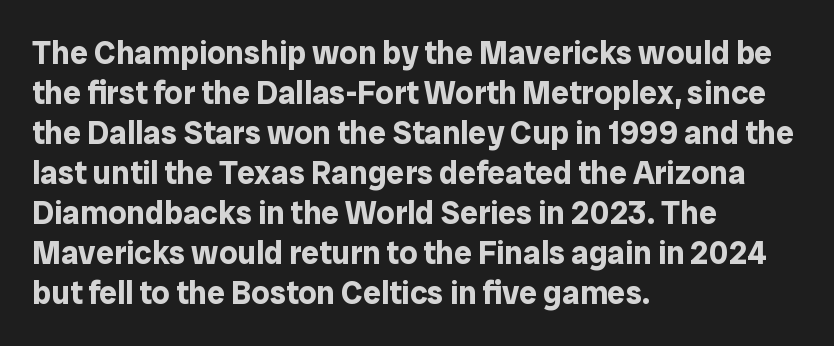
{"serif": "no", "italic": "no", "bold": "yes", "weight": "bold", "width": "normal", "stroke_contrast": "low", "x_height": "medium", "monospaced": "no", "underline": "no", "align": "left", "line_spacing": "normal", "line_spacing_ratio": 1.25, "letter_spacing": "normal", "letter_spacing_em": 0.0, "glyph_px": 32}
